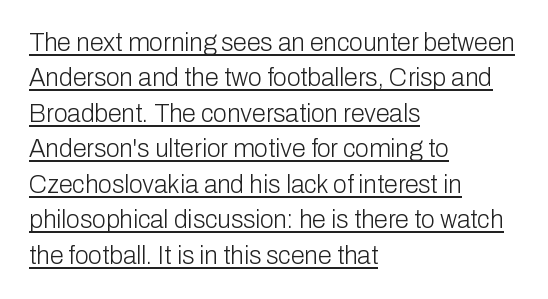
All the whitespace from short lines collects on the right. Upright lettering throughout. Each line of the rendering has a horizontal stroke beneath the glyphs. The designer left line spacing at the default. Look at the tracking — it's just the regular setting, nothing added. Counters stay open thanks to moderate or lighter strokes.
